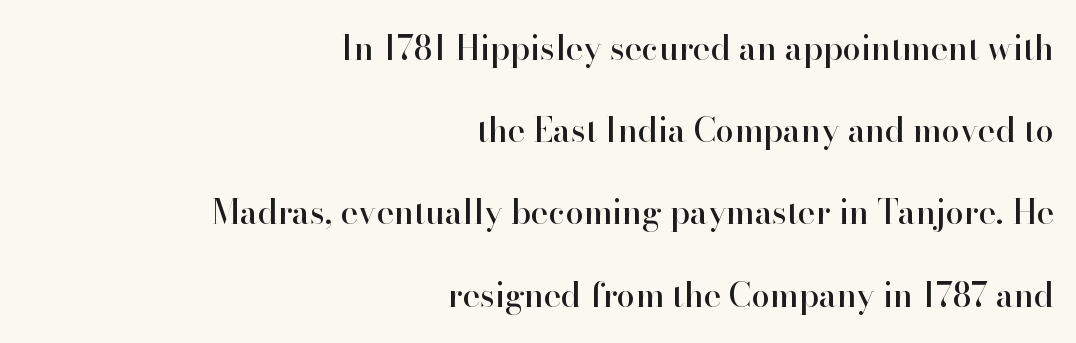
Each letter keeps its own natural width here, so spacing adapts to shape. Compared with typical paragraphs, the rows here are farther apart. Regarding serifs, this sample has them. No italicization has been applied; the sample stays upright. No extra tracking has been applied to these lines.
